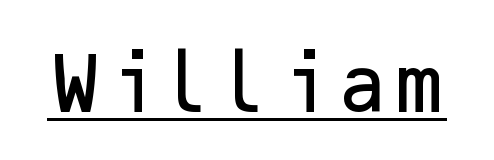
{"serif": "no", "italic": "no", "width": "normal", "stroke_contrast": "low", "x_height": "medium", "underline": "yes", "letter_spacing": "normal", "letter_spacing_em": 0.0, "glyph_px": 66}
